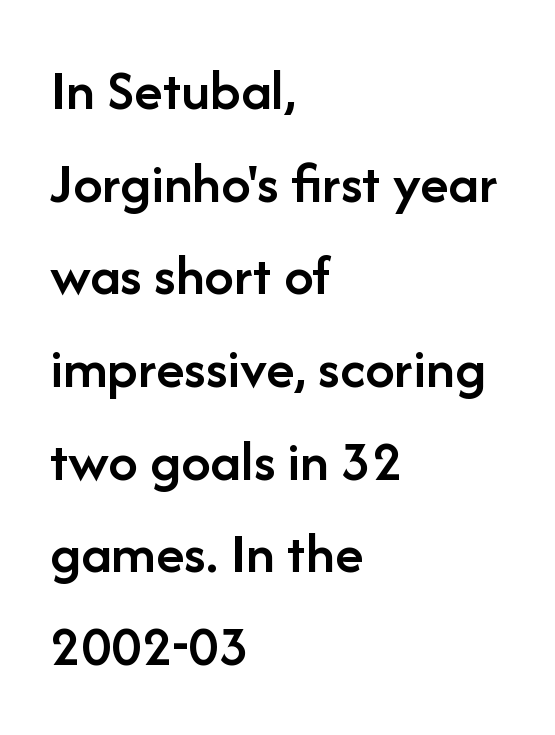
Line beginnings align vertically; line endings do not. Compared with typical body copy, the letter spacing here is the same. The glyphs are unaccompanied by any horizontal stroke below them. Does the type have serifs? No, each stem ends abruptly. Caption: semibold face, moderately heavy strokes.
